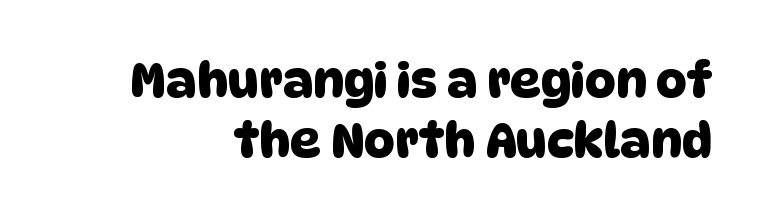
The image shows 48 px sans-serif type; set line spacing 1.24x, normal letter spacing, not underlined; low stroke contrast and a large x-height.
